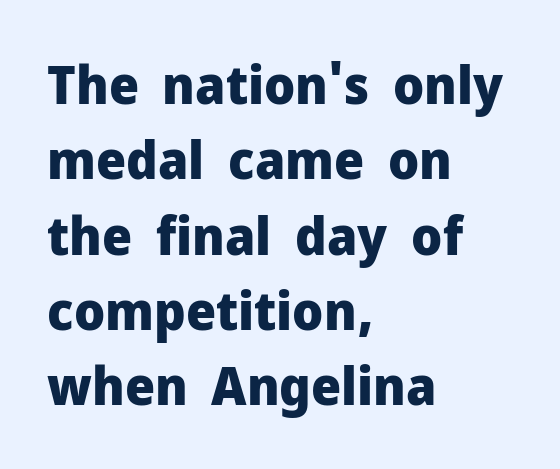
The image shows 53 px heavy sans-serif type, upright; set left-aligned, normal line spacing (1.42x), normal letter spacing, not underlined; low stroke contrast and a medium x-height.
